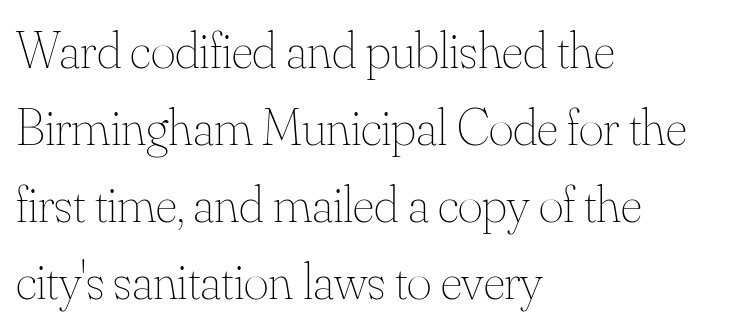
Q: Is the text bold? A: No.
Q: Is the text italic (slanted)? A: No, it is upright.
Q: Is the text underlined? A: No.
Q: How is the paragraph aligned? A: Left-aligned.
Q: Is the spacing between letters normal or unusually wide? A: Normal.
Q: Is the spacing between lines tight, normal or loose? A: Normal.
Q: Width (condensed, normal, or wide)? A: Normal.
Q: Stroke contrast? A: Medium.
Q: x-height? A: Small.
Q: Monospaced? A: No.
